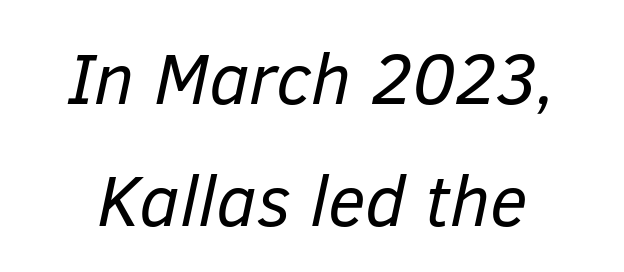
Q: Is the text bold? A: No.
Q: Is the text italic (slanted)? A: Yes, it leans right by about 12 degrees.
Q: Is the text underlined? A: No.
Q: Is the spacing between letters normal or unusually wide? A: Normal.
Q: Is the spacing between lines tight, normal or loose? A: Normal.
Q: Width (condensed, normal, or wide)? A: Normal.
Q: Stroke contrast? A: Low.
Q: x-height? A: Medium.
Q: Monospaced? A: No.
